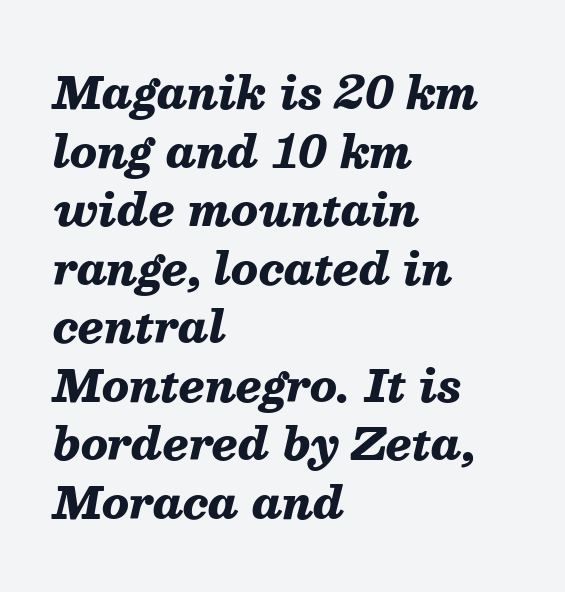
The image shows 44 px heavy type, italic (leaning right); set left-aligned, normal line spacing (1.33x), normal letter spacing, not underlined; medium stroke contrast and a medium x-height.
